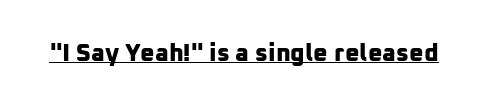
The tracking reads as untouched default to a designer's eye. Students, this is bold: see how much ink each stroke carries. Emphasis is given by a line drawn under the lettering.
